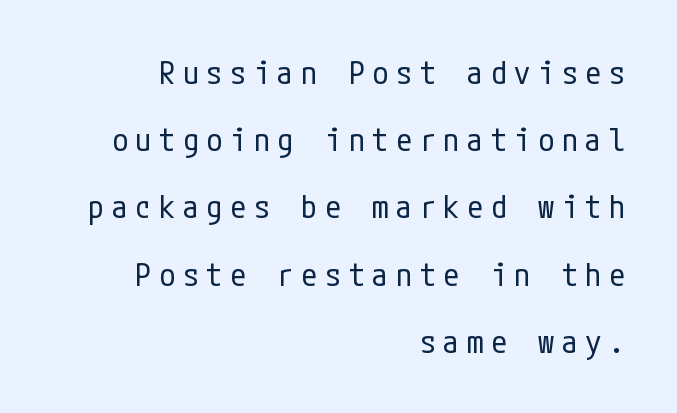
Q: Is the text bold? A: No.
Q: Is the text italic (slanted)? A: No, it is upright.
Q: Is the typeface a serif or a sans-serif typeface? A: Sans-serif.
Q: Is the text underlined? A: No.
Q: How is the paragraph aligned? A: Right-aligned.
Q: Is the spacing between letters normal or unusually wide? A: Unusually wide.
Q: Is the spacing between lines tight, normal or loose? A: Loose.
Q: Width (condensed, normal, or wide)? A: Condensed.
Q: Stroke contrast? A: Low.
Q: x-height? A: Medium.
